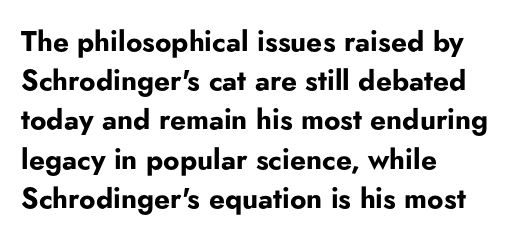
Q: Is the text bold? A: Yes.
Q: Is the text italic (slanted)? A: No, it is upright.
Q: Is the typeface a serif or a sans-serif typeface? A: Sans-serif.
Q: Is the text underlined? A: No.
Q: How is the paragraph aligned? A: Left-aligned.
Q: Is the spacing between letters normal or unusually wide? A: Normal.
Q: Is the spacing between lines tight, normal or loose? A: Normal.
Q: Width (condensed, normal, or wide)? A: Normal.
Q: Stroke contrast? A: Low.
Q: x-height? A: Small.
Q: Monospaced? A: No.
